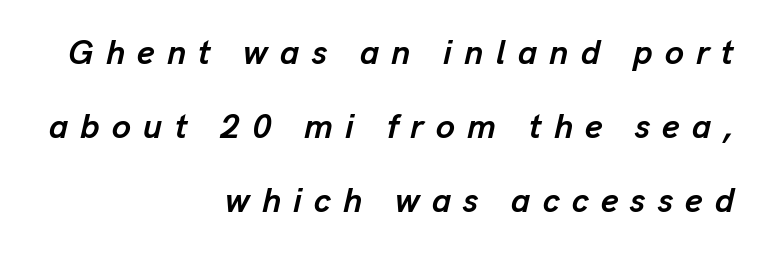
Descenders are the only things crossing below the line. These lines stand farther apart than default settings would place them. The letters are spread apart with noticeably loose tracking. Weight: bold. The typesetter chose a ragged-left arrangement here.
